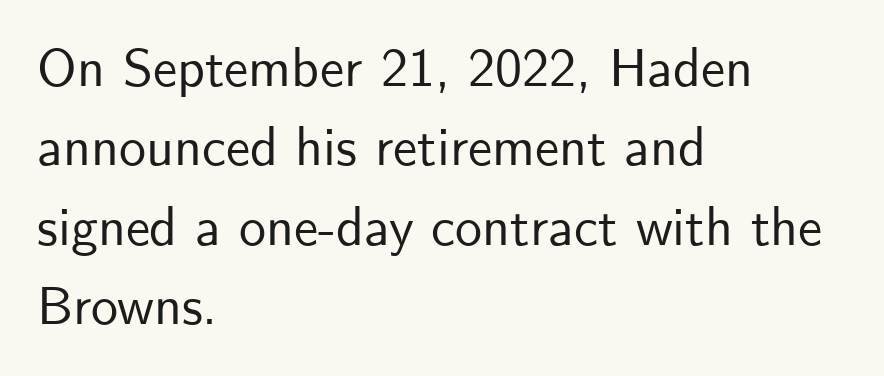
Compared with typical body copy, the letter spacing here is the same. Horizontally, the lines are justified to the leading edge only. In terms of leading, this rendering sits right in the middle. The characters display no serif detailing; their extremities are plain.
